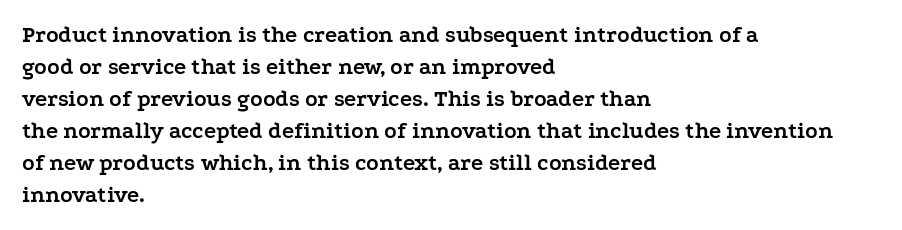
Compared with typical paragraphs, the rows here are spaced about the same. In terms of posture, this sample is upright. You'd pick this weight for a headline — it's a proper bold. Typeset ragged right — the left edge is the straight one.
